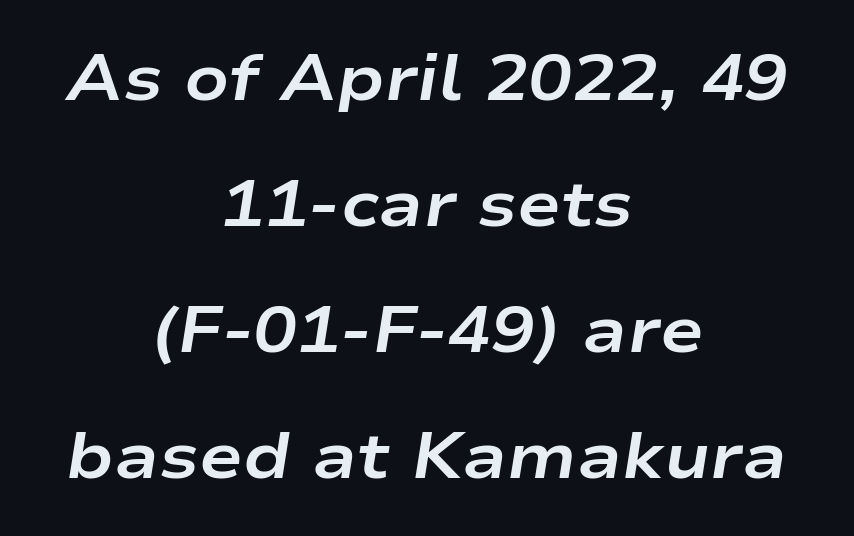
The image shows 65 px bold, wide type, italic (leaning right); set centered, loose line spacing (1.94x), normal letter spacing, not underlined; low stroke contrast and a medium x-height.
